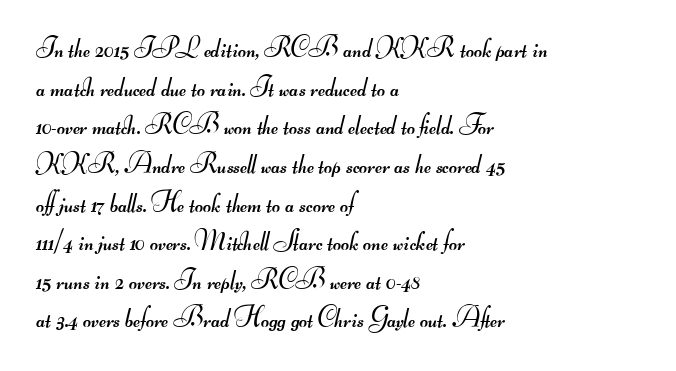
Weight: not bold — regular or lighter. Underlining? Definitely not there. Whoever set this chose a conventional vertical rhythm. The horizontal fit of the characters is conventional and even. The letters advance in unequal steps, a hallmark of proportional type.
